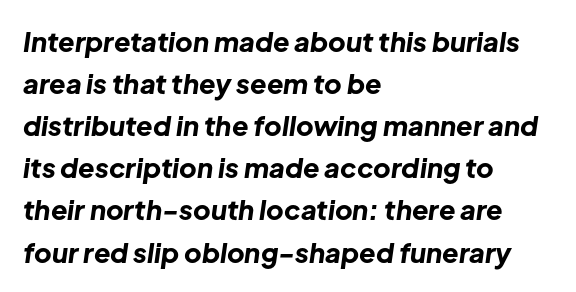
The image shows 27 px bold type, italic (leaning right); set left-aligned, normal line spacing (1.56x), normal letter spacing, not underlined.
